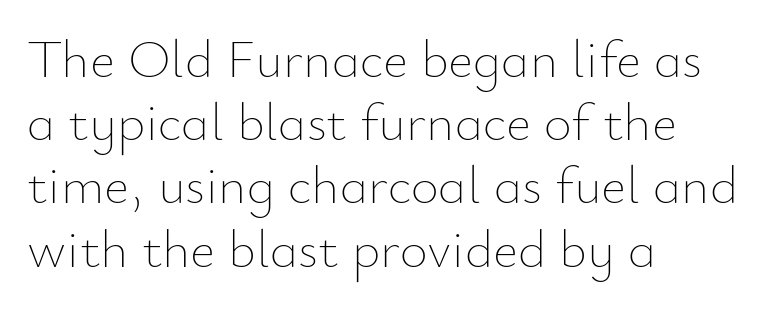
The font sits on the lighter half of the weight spectrum, regular included. Anything drawn beneath the words? Only blank space. When letters stand straight like this, we call the style roman or upright. These lines stack with their left ends in a neat column. Words appear dense and cohesive because spacing is normal. The passage shown is typed in a proportional face where columns would drift.
